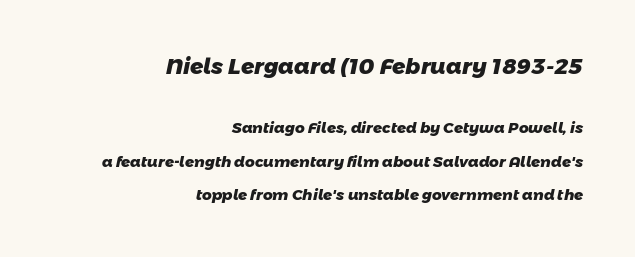
Q: Is the text bold? A: Yes.
Q: Is the text underlined? A: No.
Q: How is the paragraph aligned? A: Right-aligned.
Q: Is the spacing between letters normal or unusually wide? A: Normal.
Q: Is the spacing between lines tight, normal or loose? A: Loose.
Q: Which block of text is set in a larger size, the first (top) or the second (bottom)? A: The first (top) one.
